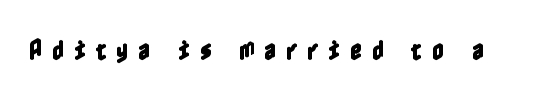
Q: Is the text italic (slanted)? A: No, it is upright.
Q: Is the text underlined? A: No.
Q: Is the spacing between letters normal or unusually wide? A: Unusually wide.
